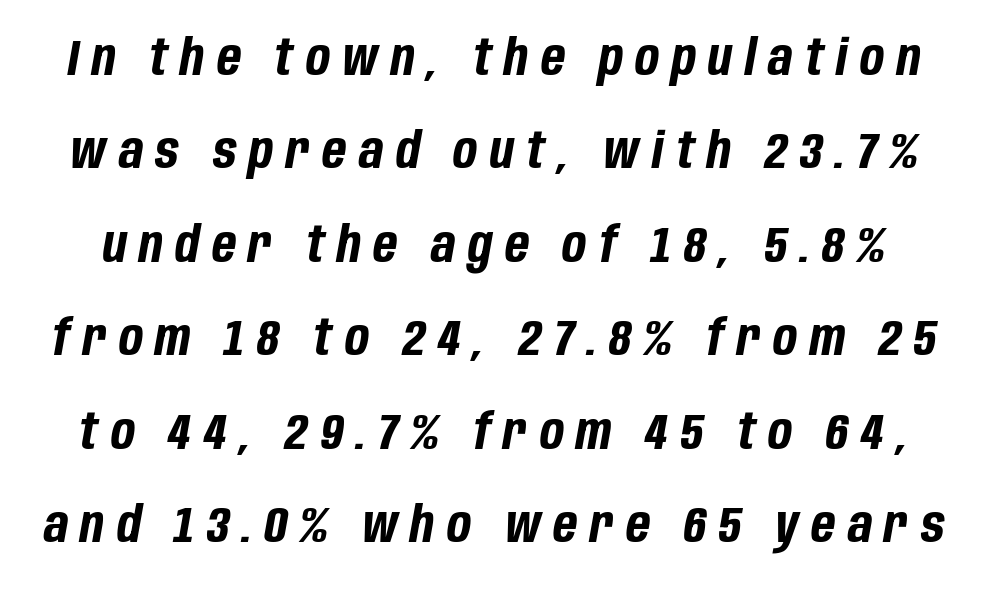
{"italic": "yes", "lean": "right", "slant_degrees": 10, "bold": "yes", "weight": "bold", "width": "condensed", "stroke_contrast": "low", "x_height": "large", "monospaced": "no", "underline": "no", "line_spacing_ratio": 1.87, "letter_spacing": "wide", "letter_spacing_em": 0.25, "glyph_px": 50}
